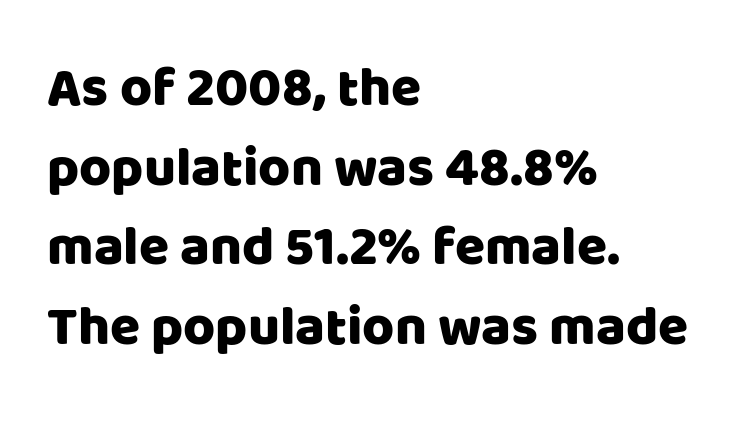
Q: Is the text italic (slanted)? A: No, it is upright.
Q: Is the typeface a serif or a sans-serif typeface? A: Sans-serif.
Q: Is the text underlined? A: No.
Q: How is the paragraph aligned? A: Left-aligned.
Q: Is the spacing between letters normal or unusually wide? A: Normal.
Q: Is the spacing between lines tight, normal or loose? A: Normal.
Q: Width (condensed, normal, or wide)? A: Normal.
Q: Stroke contrast? A: Low.
Q: x-height? A: Large.
Q: Monospaced? A: No.
